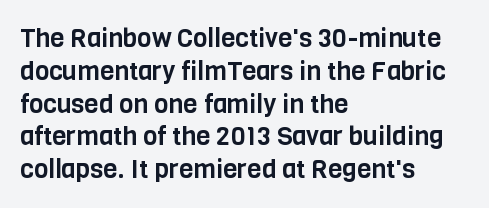
{"italic": "no", "underline": "no", "align": "left", "line_spacing": "normal", "line_spacing_ratio": 1.26, "letter_spacing": "normal", "letter_spacing_em": 0.0, "glyph_px": 26}
